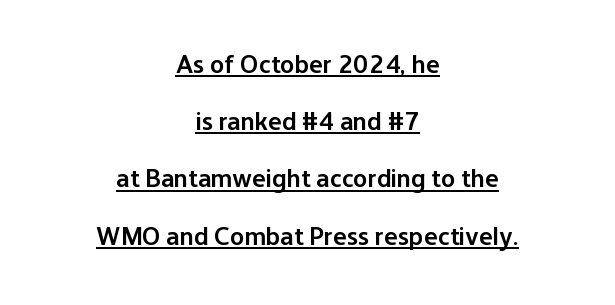
The image shows 26 px text type, upright; set centered, loose line spacing (2.2x), normal letter spacing, underlined.
